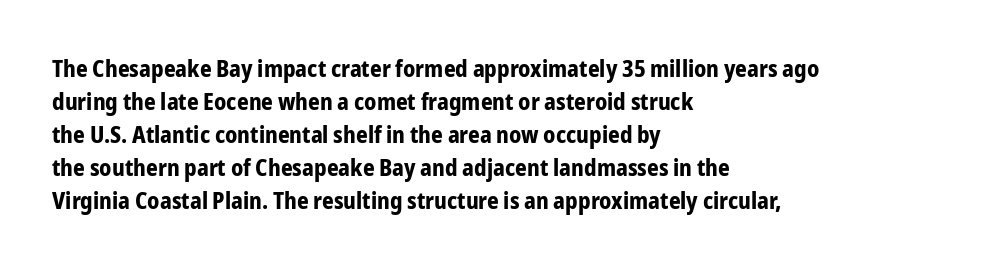
The gaps between neighbouring characters are ordinary and unremarkable. A dark, heavy texture on the line: the type is bold. Leftover space on each line is placed entirely after the last word. Reading down the column, the eye jumps a familiar distance to each next line. This is the regular roman posture of the typeface.
